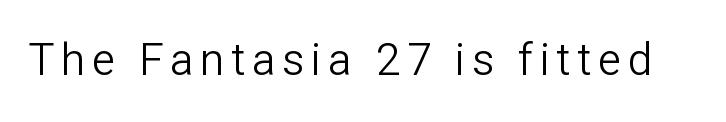
The face used here is proportionally spaced, like ordinary book or web type. Typographically, this falls in the sans-serif category. Any mark beneath the type? The region is blank. A quiet, ordinary-to-light weight characterises the typeface. Tall strokes in this sample are plumb rather than angled.
